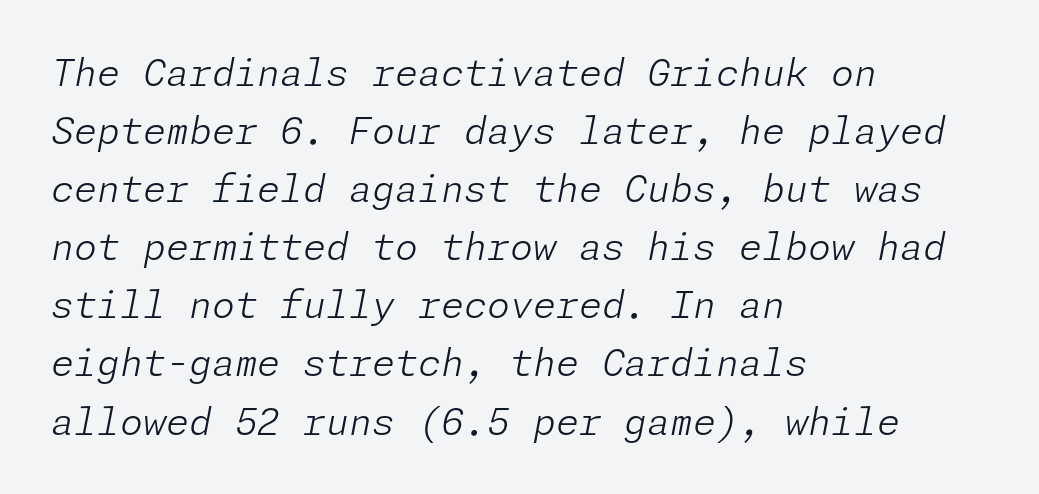
{"italic": "yes", "lean": "right", "slant_degrees": 11, "bold": "no", "weight": "light", "width": "normal", "stroke_contrast": "low", "x_height": "medium", "underline": "no", "align": "left", "line_spacing": "normal", "line_spacing_ratio": 1.57, "letter_spacing": "normal", "letter_spacing_em": 0.0, "glyph_px": 37}
